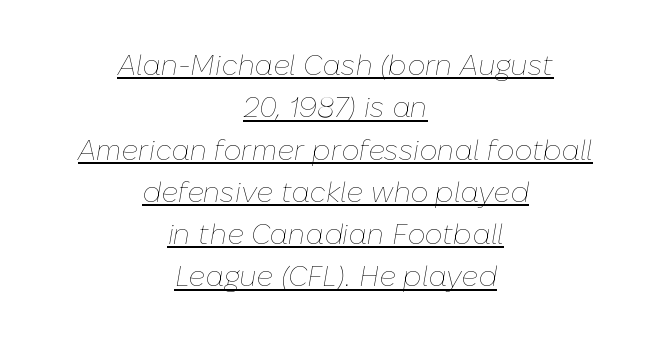
Q: Is the text bold? A: No.
Q: Is the text italic (slanted)? A: Yes, it leans right by about 10 degrees.
Q: Is the text underlined? A: Yes.
Q: How is the paragraph aligned? A: Centered.
Q: Is the spacing between letters normal or unusually wide? A: Normal.
Q: Is the spacing between lines tight, normal or loose? A: Normal.
Q: Width (condensed, normal, or wide)? A: Normal.
Q: Stroke contrast? A: Low.
Q: x-height? A: Medium.
Q: Monospaced? A: No.
